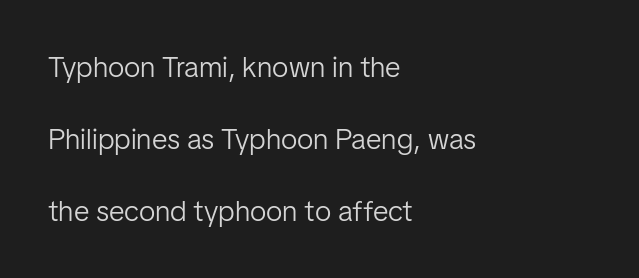
{"serif": "no", "italic": "no", "bold": "no", "weight": "light", "width": "normal", "stroke_contrast": "low", "x_height": "medium", "monospaced": "no", "underline": "no", "align": "left", "line_spacing": "loose", "line_spacing_ratio": 2.48, "letter_spacing": "normal", "letter_spacing_em": 0.0, "glyph_px": 29}
